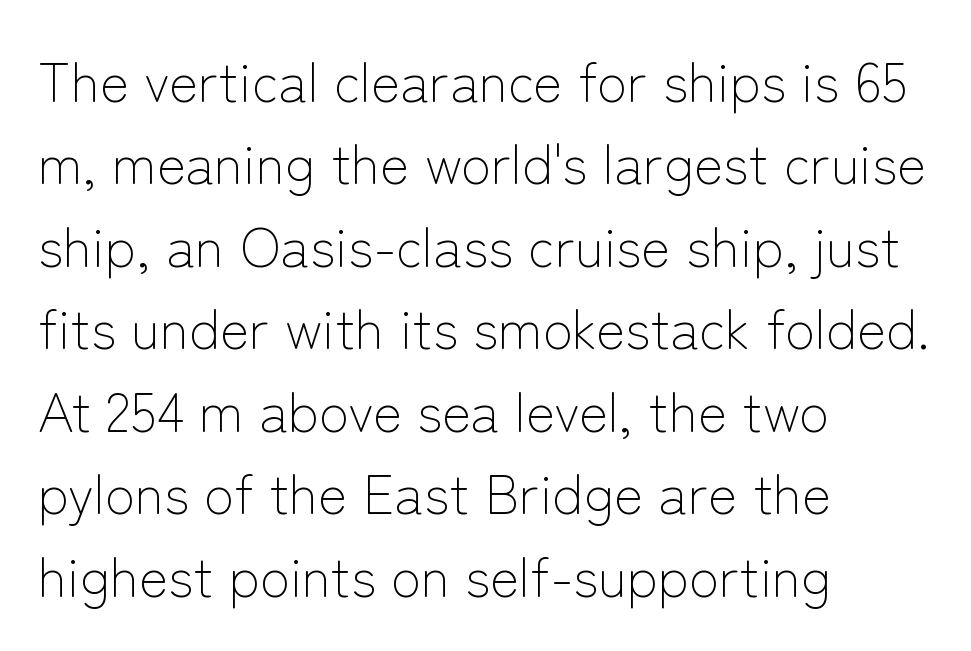
A typesetter would call this zero additional tracking. No chunkiness to these letters — they're not bold. The lines sit at an ordinary, default distance from one another. The typography opts for an upright posture over an oblique one.
